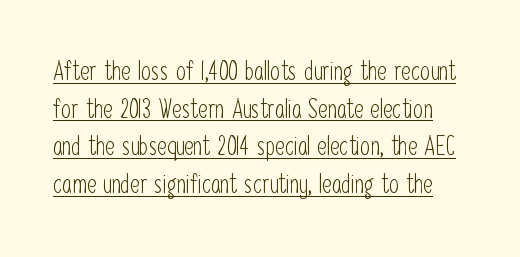
The image shows 26 px text type, upright; set normal line spacing (1.45x), normal letter spacing, underlined.
